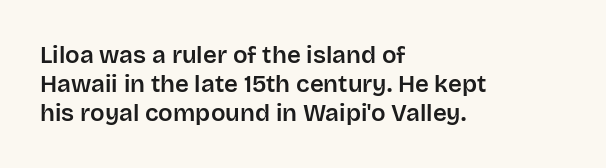
{"italic": "no", "underline": "no", "align": "left", "line_spacing_ratio": 1.2, "letter_spacing": "normal", "letter_spacing_em": 0.0, "glyph_px": 24}
